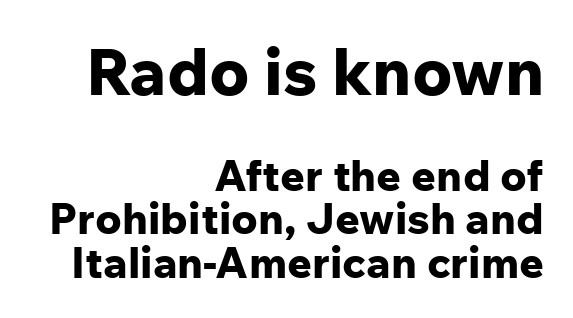
The image shows 65 px bold sans-serif type, upright; set right-aligned, tight line spacing (1.01x), normal letter spacing, not underlined; the first (top) block is 1.51x larger; low stroke contrast and a medium x-height.
